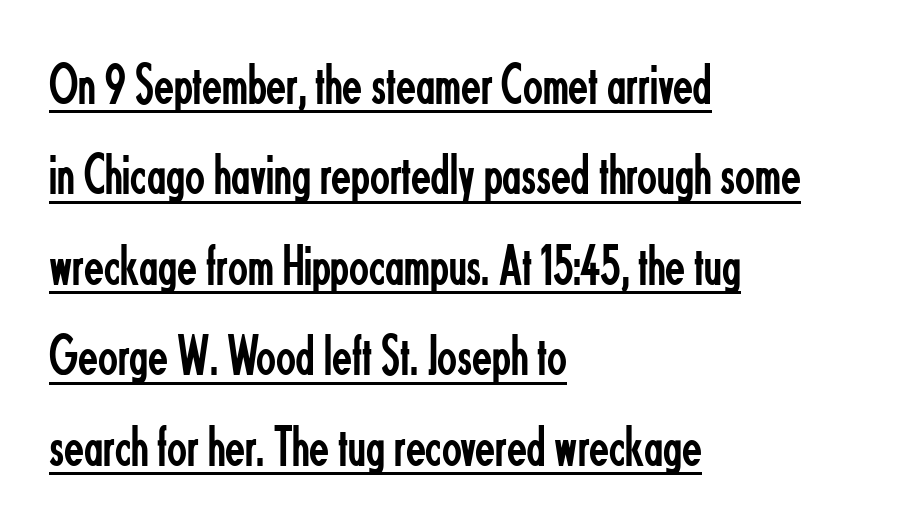
The image shows 58 px regular-weight, condensed sans-serif type, upright; set left-aligned, normal line spacing (1.56x), normal letter spacing, underlined; low stroke contrast and a small x-height.
